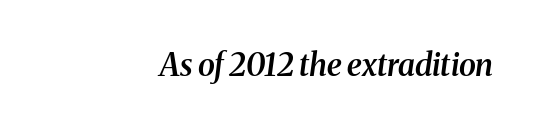
Stroke terminals: seriffed. The rendering uses natural spacing where letterforms have individual widths. The passage is arranged like a letterhead date or caption credit — flush right. The axis of the letterforms is tilted away from vertical.
